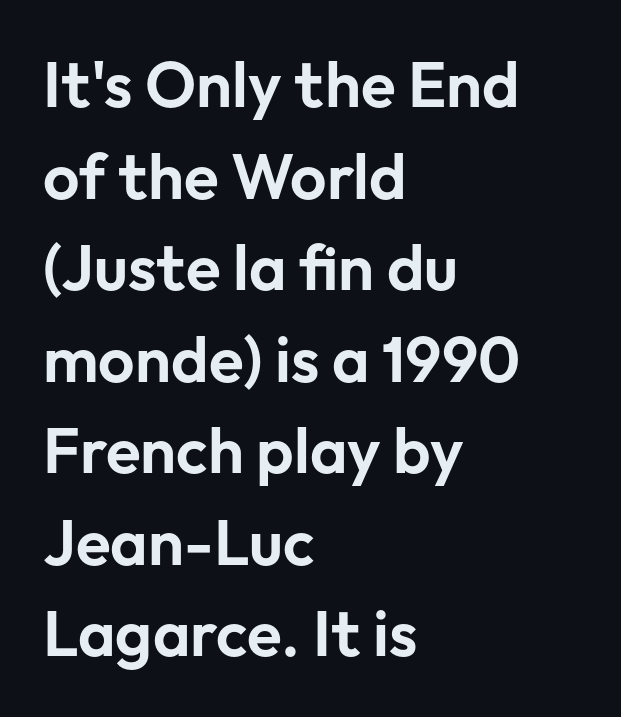
{"serif": "no", "italic": "no", "width": "normal", "stroke_contrast": "low", "x_height": "medium", "monospaced": "no", "underline": "no", "align": "left", "line_spacing": "normal", "line_spacing_ratio": 1.43, "letter_spacing": "normal", "letter_spacing_em": 0.0, "glyph_px": 64}
